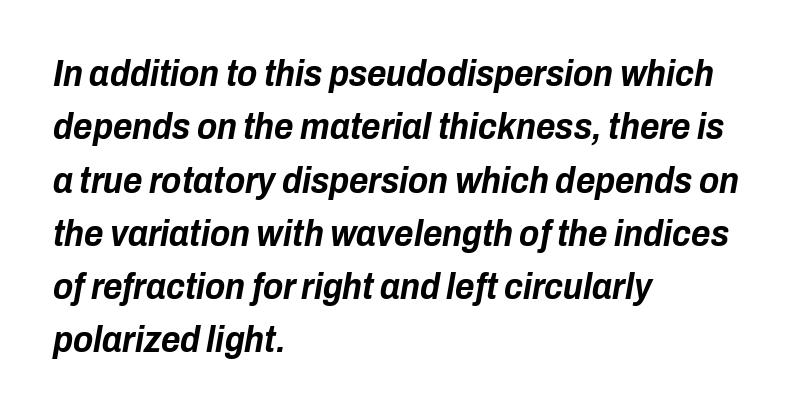
Q: Is the text bold? A: Yes.
Q: Is the text italic (slanted)? A: Yes, it leans right by about 10 degrees.
Q: Is the text underlined? A: No.
Q: How is the paragraph aligned? A: Left-aligned.
Q: Is the spacing between letters normal or unusually wide? A: Normal.
Q: Is the spacing between lines tight, normal or loose? A: Normal.
Q: Width (condensed, normal, or wide)? A: Condensed.
Q: Stroke contrast? A: Low.
Q: x-height? A: Medium.
Q: Monospaced? A: No.
